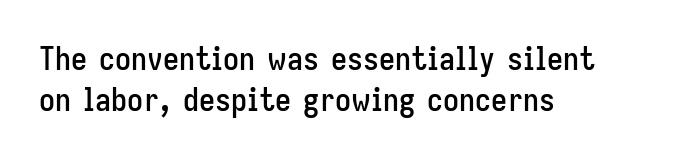
The image shows 32 px condensed sans-serif type, upright; set left-aligned, normal line spacing (1.27x), normal letter spacing, not underlined; low stroke contrast and a medium x-height.
